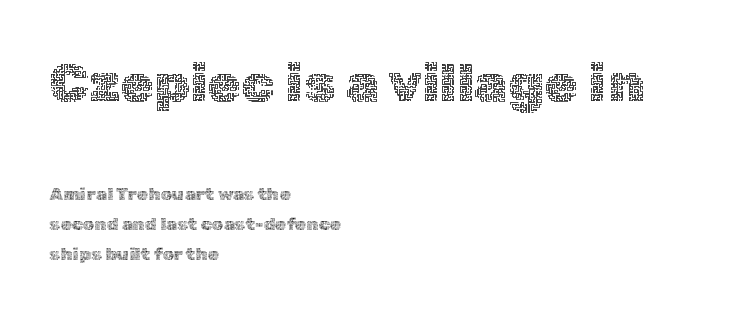
The image shows 54 px thin type, upright; set left-aligned, normal line spacing (1.67x), normal letter spacing, not underlined; the first (top) block is 3.0x larger; a medium x-height.
